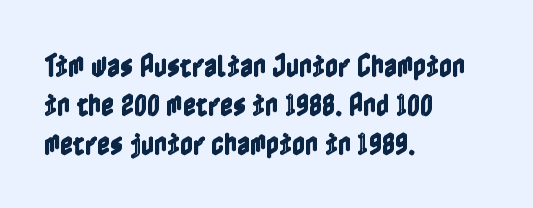
The image shows 25 px text type, upright; set left-aligned, normal line spacing (1.56x), normal letter spacing, not underlined.
